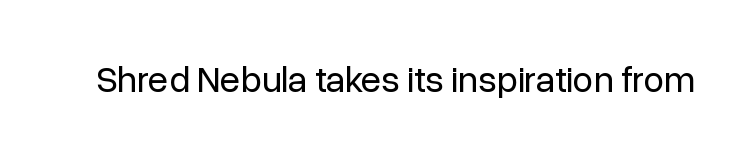
Weight: not bold — regular or lighter. Here the designer chose a conventional face with non-uniform glyph widths. The passage shown is typeset with a sans-serif family. The glyphs are unaccompanied by any horizontal stroke below them. The typography opts for an upright posture over an oblique one. Honestly, the letter spacing is just normal — you wouldn't notice it.
